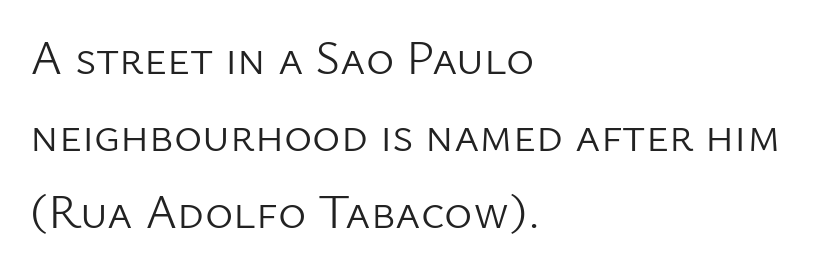
{"serif": "no", "italic": "no", "bold": "no", "weight": "light", "width": "normal", "stroke_contrast": "low", "x_height": "medium", "monospaced": "no", "underline": "no", "align": "left", "line_spacing": "normal", "line_spacing_ratio": 1.6, "letter_spacing": "normal", "letter_spacing_em": 0.0, "glyph_px": 48}
